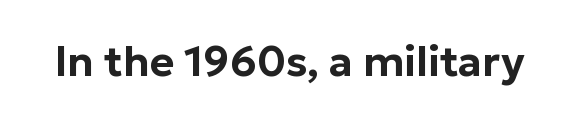
The image shows 42 px sans-serif type, upright; set normal letter spacing, not underlined; low stroke contrast and a medium x-height.
